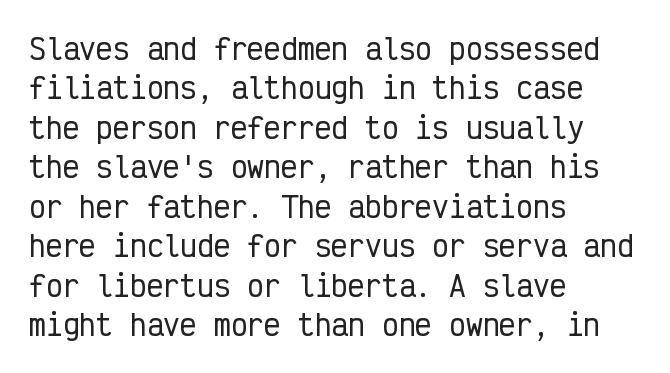
Q: Is the text italic (slanted)? A: No, it is upright.
Q: Is the typeface a serif or a sans-serif typeface? A: Sans-serif.
Q: Is the text underlined? A: No.
Q: How is the paragraph aligned? A: Left-aligned.
Q: Is the spacing between letters normal or unusually wide? A: Normal.
Q: Is the spacing between lines tight, normal or loose? A: Normal.
Q: Width (condensed, normal, or wide)? A: Condensed.
Q: Stroke contrast? A: Low.
Q: x-height? A: Medium.
Q: Monospaced? A: Yes.
